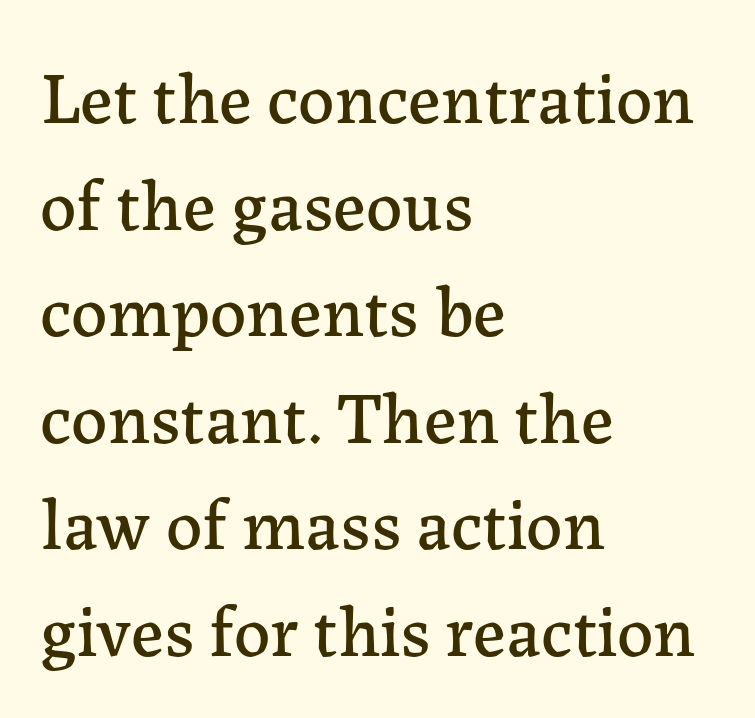
One-word summary of the alignment: left. Whoever set this chose a conventional vertical rhythm. Every character sits straight up, as roman type does. Tracking here is standard; glyphs follow each other at the usual distance. Letters rest on an invisible, unmarked baseline. Little horizontal feet cap the strokes, marking this as serif type.
